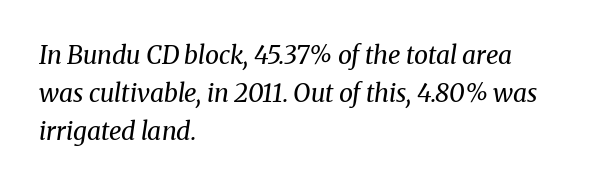
Q: Is the text bold? A: No.
Q: Is the text italic (slanted)? A: Yes, it leans right by about 8 degrees.
Q: Is the text underlined? A: No.
Q: How is the paragraph aligned? A: Left-aligned.
Q: Is the spacing between letters normal or unusually wide? A: Normal.
Q: Is the spacing between lines tight, normal or loose? A: Normal.
